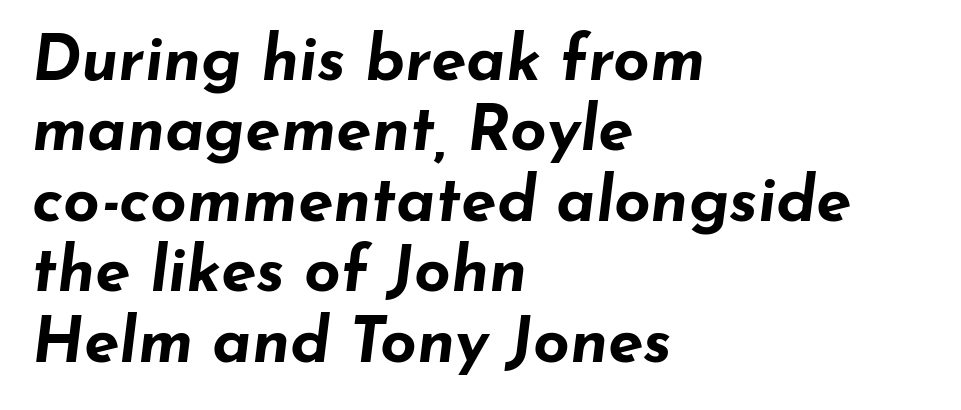
The image shows 64 px bold, wide type, italic (leaning right); set left-aligned, tight line spacing (1.1x), normal letter spacing, not underlined; low stroke contrast and a small x-height.
